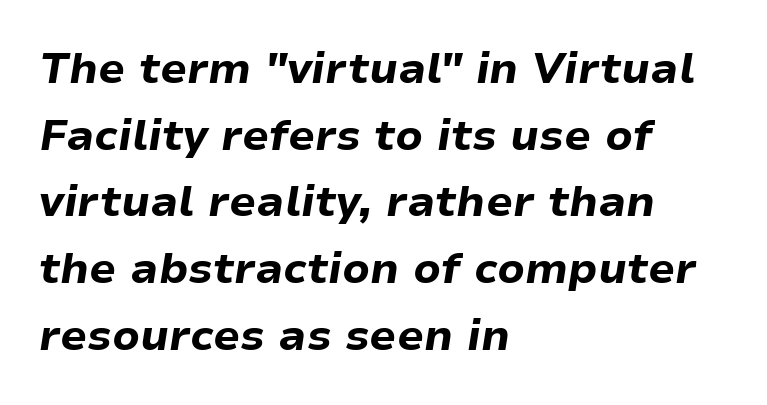
The font's italic variant was chosen for this text. Lines of text with bare space underneath. Its strokes are broad and dark, the hallmark of bold type. Each letter keeps its own natural width here, so spacing adapts to shape.
